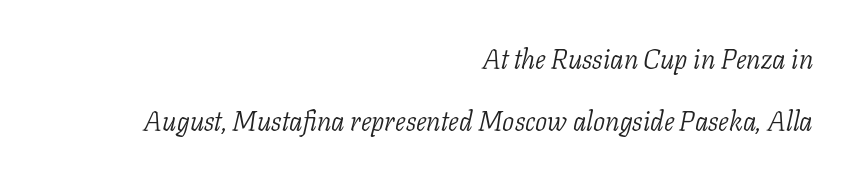
The image shows 27 px text type, italic (leaning right); set right-aligned, loose line spacing (2.31x), normal letter spacing, not underlined.
